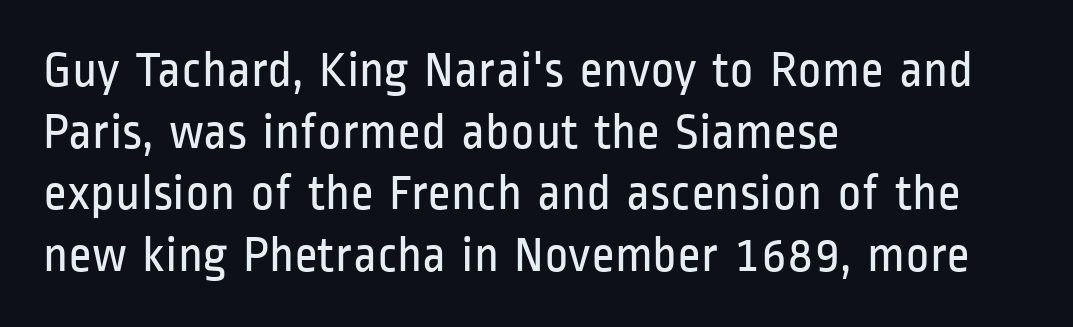
{"serif": "no", "italic": "no", "bold": "no", "weight": "regular", "width": "condensed", "stroke_contrast": "low", "x_height": "medium", "monospaced": "no", "underline": "no", "align": "left", "line_spacing_ratio": 1.21, "letter_spacing": "normal", "letter_spacing_em": 0.0, "glyph_px": 51}
